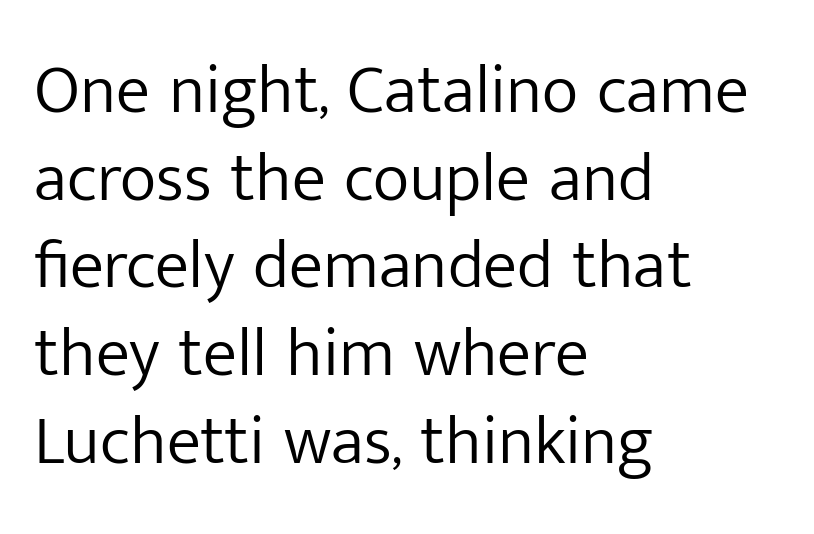
Q: Is the text bold? A: No.
Q: Is the text italic (slanted)? A: No, it is upright.
Q: Is the typeface a serif or a sans-serif typeface? A: Sans-serif.
Q: Is the text underlined? A: No.
Q: How is the paragraph aligned? A: Left-aligned.
Q: Is the spacing between letters normal or unusually wide? A: Normal.
Q: Is the spacing between lines tight, normal or loose? A: Normal.
Q: Width (condensed, normal, or wide)? A: Normal.
Q: Stroke contrast? A: Low.
Q: x-height? A: Medium.
Q: Monospaced? A: No.
